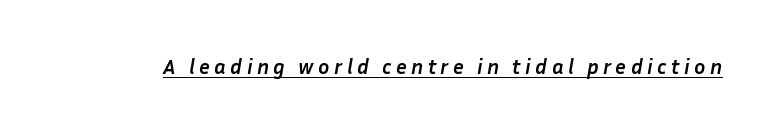
Glance below the letters and you will spot a drawn line. Look at the tracking — it's clearly loosened, letters drifting apart. Each glyph is drawn with heavy, bold strokes. Slanted lettering throughout.
